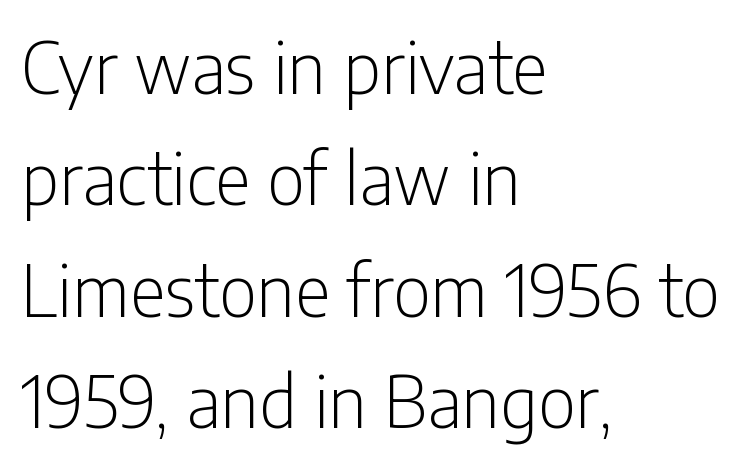
The image shows 70 px light, condensed sans-serif type, upright; set left-aligned, normal line spacing (1.59x), normal letter spacing, not underlined; low stroke contrast and a medium x-height.
